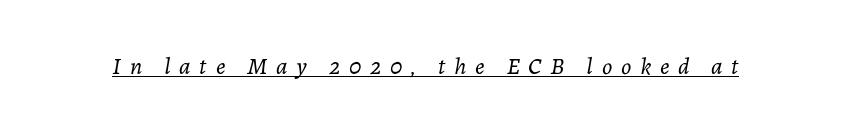
The sample's only ornament is a line tracing under the words. Observe the wide spacing: letters keep a clear distance from each other. The strokes are not fattened; the text isn't bold. The axis of the letterforms is tilted away from vertical.
